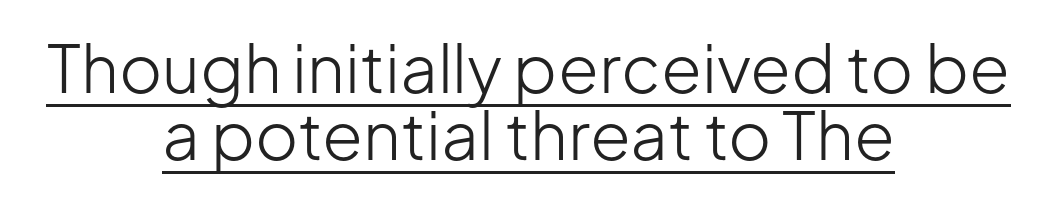
Q: Is the text bold? A: No.
Q: Is the text italic (slanted)? A: No, it is upright.
Q: Is the typeface a serif or a sans-serif typeface? A: Sans-serif.
Q: Is the text underlined? A: Yes.
Q: How is the paragraph aligned? A: Centered.
Q: Is the spacing between letters normal or unusually wide? A: Normal.
Q: Is the spacing between lines tight, normal or loose? A: Tight.
Q: Width (condensed, normal, or wide)? A: Normal.
Q: Stroke contrast? A: Low.
Q: x-height? A: Medium.
Q: Monospaced? A: No.
